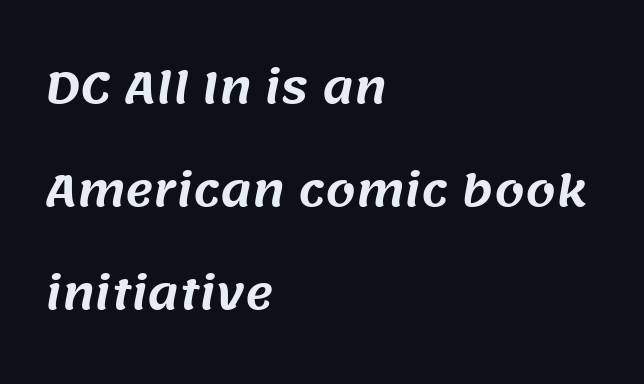
{"serif": "no", "width": "normal", "stroke_contrast": "medium", "x_height": "large", "monospaced": "no", "underline": "no", "align": "left", "line_spacing": "loose", "line_spacing_ratio": 2.4, "letter_spacing": "normal", "letter_spacing_em": 0.0, "glyph_px": 43}
